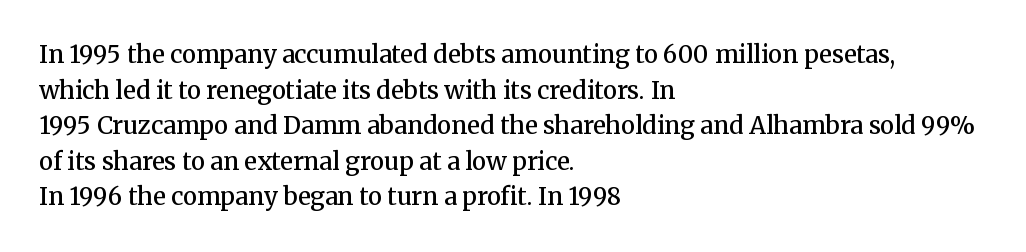
Q: Is the text bold? A: Semi-bold.
Q: Is the text italic (slanted)? A: No, it is upright.
Q: Is the text underlined? A: No.
Q: How is the paragraph aligned? A: Left-aligned.
Q: Is the spacing between letters normal or unusually wide? A: Normal.
Q: Is the spacing between lines tight, normal or loose? A: Normal.
